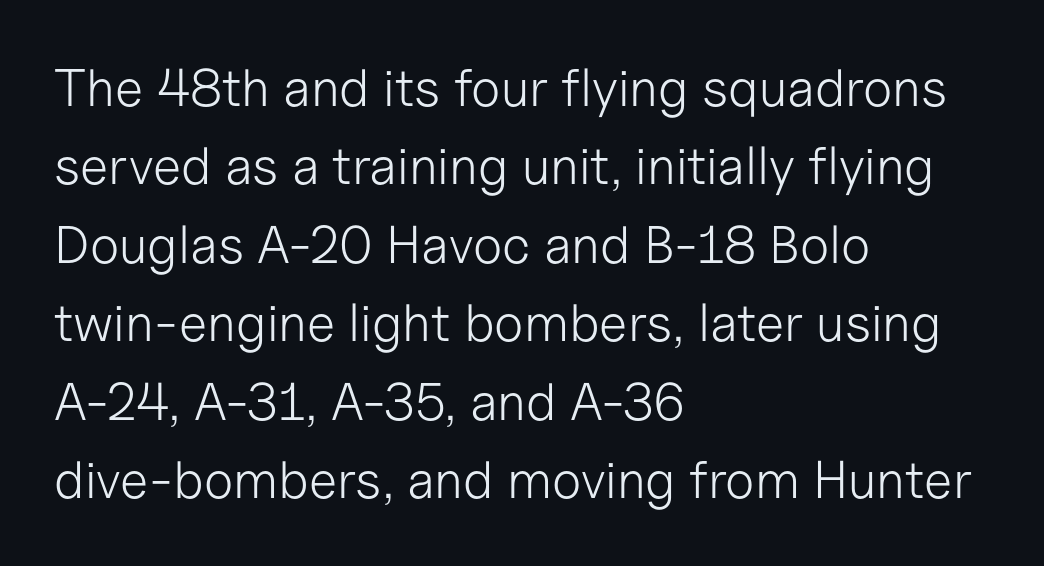
{"serif": "no", "italic": "no", "bold": "no", "weight": "light", "width": "normal", "stroke_contrast": "low", "x_height": "medium", "monospaced": "no", "underline": "no", "align": "left", "line_spacing": "normal", "line_spacing_ratio": 1.48, "letter_spacing": "normal", "letter_spacing_em": 0.0, "glyph_px": 53}
